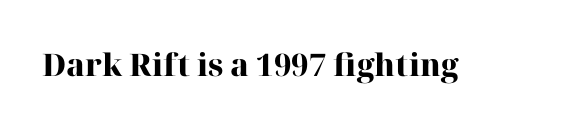
The image shows 31 px heavy serif type, upright; set normal letter spacing, not underlined; high stroke contrast and a medium x-height.
